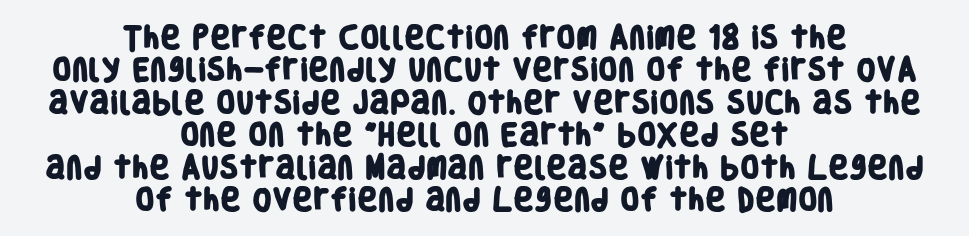
{"bold": "yes", "underline": "no", "align": "center", "line_spacing": "normal", "line_spacing_ratio": 1.3, "letter_spacing": "normal", "letter_spacing_em": 0.0, "glyph_px": 25}
